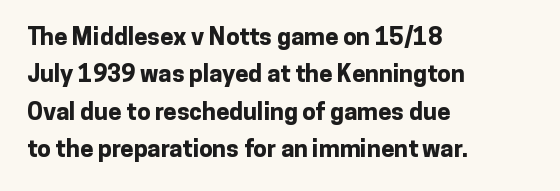
Underline: absent. Strokes here are thick enough to call this a true bold. This block has exactly the height ordinary leading produces. Standard letterfit; no display-style spreading of the glyphs. The lines are quadded left.
